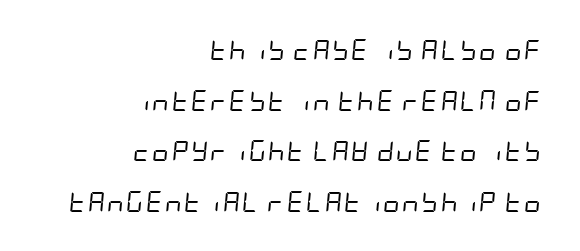
{"italic": "yes", "lean": "right", "slant_degrees": 5, "bold": "no", "underline": "no", "align": "right", "line_spacing": "loose", "line_spacing_ratio": 2.41, "glyph_px": 21}
